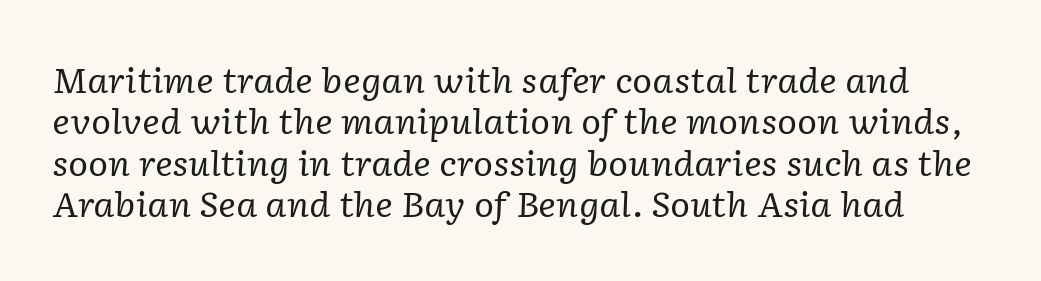
Notice how the stems are inclined rather than vertical — that's the hallmark of italics. Here the designer chose a conventional face with non-uniform glyph widths. Nothing unusual about the tracking: characters are spaced as the font intends. This rendering features lettering with no underline. Bold? No — there's no thickening of the strokes.
